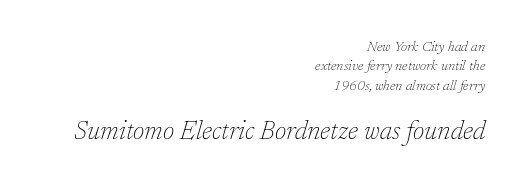
The image shows 26 px text type, italic (leaning right); set right-aligned, normal line spacing (1.38x), normal letter spacing, not underlined; the second (bottom) block is 1.86x larger.
